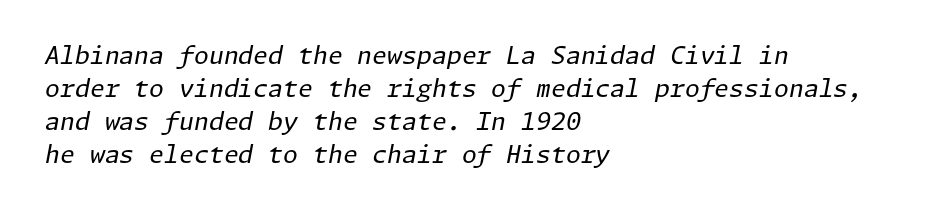
Q: Is the text bold? A: No.
Q: Is the text italic (slanted)? A: Yes, it leans right by about 11 degrees.
Q: Is the text underlined? A: No.
Q: How is the paragraph aligned? A: Left-aligned.
Q: Is the spacing between letters normal or unusually wide? A: Normal.
Q: Is the spacing between lines tight, normal or loose? A: Normal.
